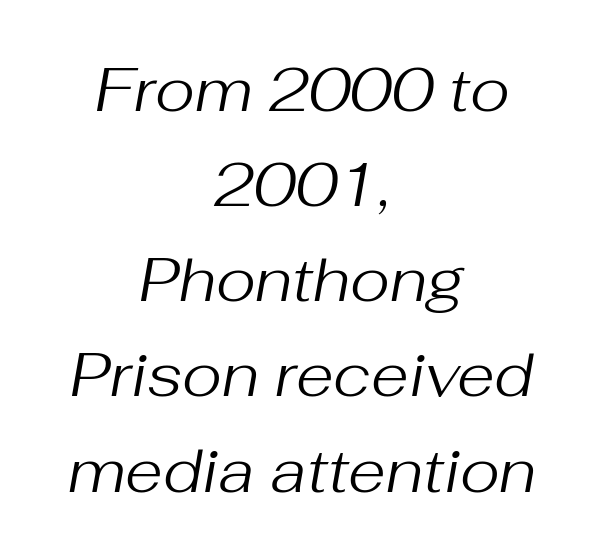
The glyphs look as if they've been sheared to an angle. Visually the block forms a symmetrical silhouette, jagged on both flanks. This sample has the flowing, uneven cadence of proportional lettering. The vertical gap from one line to the next is medium.
